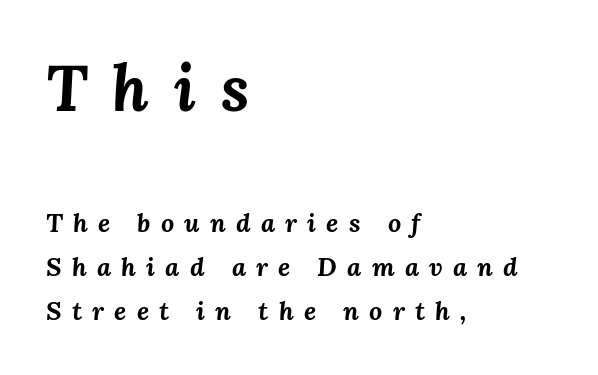
The image shows 64 px bold type, italic (leaning right); set left-aligned, normal line spacing (1.69x), unusually wide letter spacing (+0.39 em), not underlined; the first (top) block is 2.46x larger; medium stroke contrast and a medium x-height.
